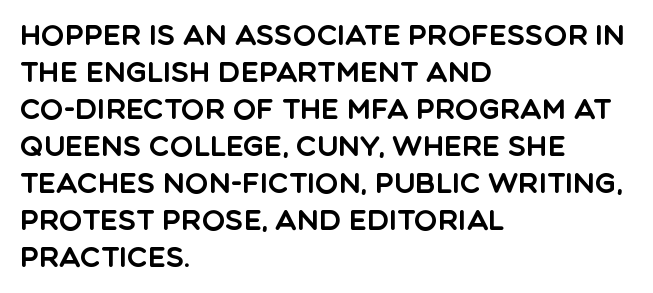
The image shows 28 px sans-serif type, upright; set left-aligned, normal line spacing (1.32x), normal letter spacing, not underlined; a large x-height.
